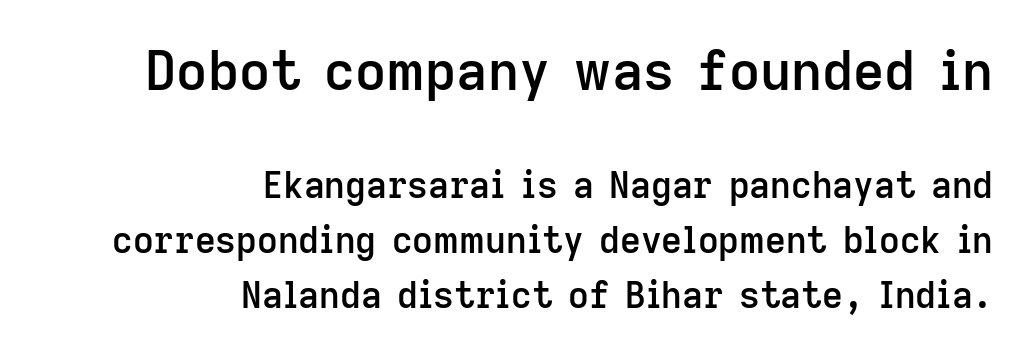
The image shows 54 px semibold sans-serif type, upright; set right-aligned, normal line spacing (1.52x), normal letter spacing, not underlined; the first (top) block is 1.5x larger; low stroke contrast and a medium x-height.
